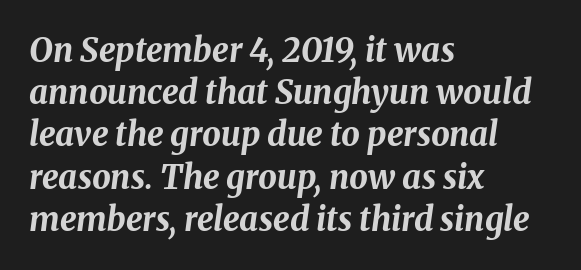
Letter spacing: default. Letters rest on an invisible, unmarked baseline. Reading down the column, the eye jumps a familiar distance to each next line. The setting favours the left margin, as ordinary paragraphs usually do. Each letter keeps its own natural width here, so spacing adapts to shape. Heavy-handed strokes throughout: this text is bold.
